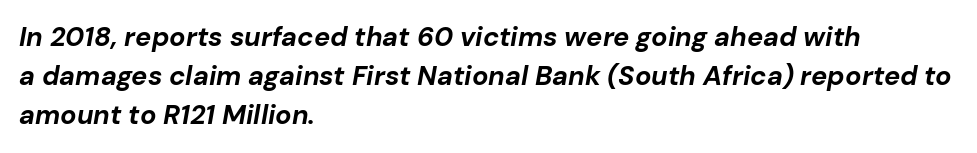
The image shows 27 px bold type, italic (leaning right); set left-aligned, normal line spacing (1.45x), normal letter spacing, not underlined.
